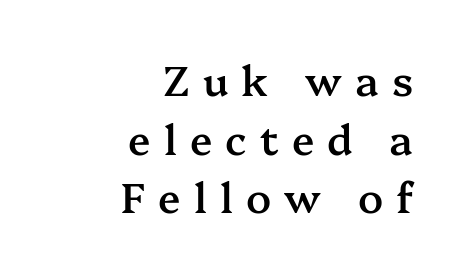
{"serif": "yes", "italic": "no", "bold": "semi", "weight": "semibold", "width": "normal", "stroke_contrast": "medium", "x_height": "medium", "monospaced": "no", "underline": "no", "align": "right", "line_spacing": "normal", "line_spacing_ratio": 1.43, "letter_spacing": "wide", "letter_spacing_em": 0.32, "glyph_px": 41}
